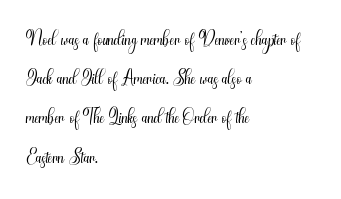
Q: Is the text bold? A: No.
Q: Is the text italic (slanted)? A: Yes.
Q: Is the typeface a serif or a sans-serif typeface? A: Sans-serif.
Q: Is the text underlined? A: No.
Q: How is the paragraph aligned? A: Left-aligned.
Q: Is the spacing between letters normal or unusually wide? A: Normal.
Q: Is the spacing between lines tight, normal or loose? A: Normal.
Q: Width (condensed, normal, or wide)? A: Condensed.
Q: Stroke contrast? A: Medium.
Q: x-height? A: Small.
Q: Monospaced? A: No.
